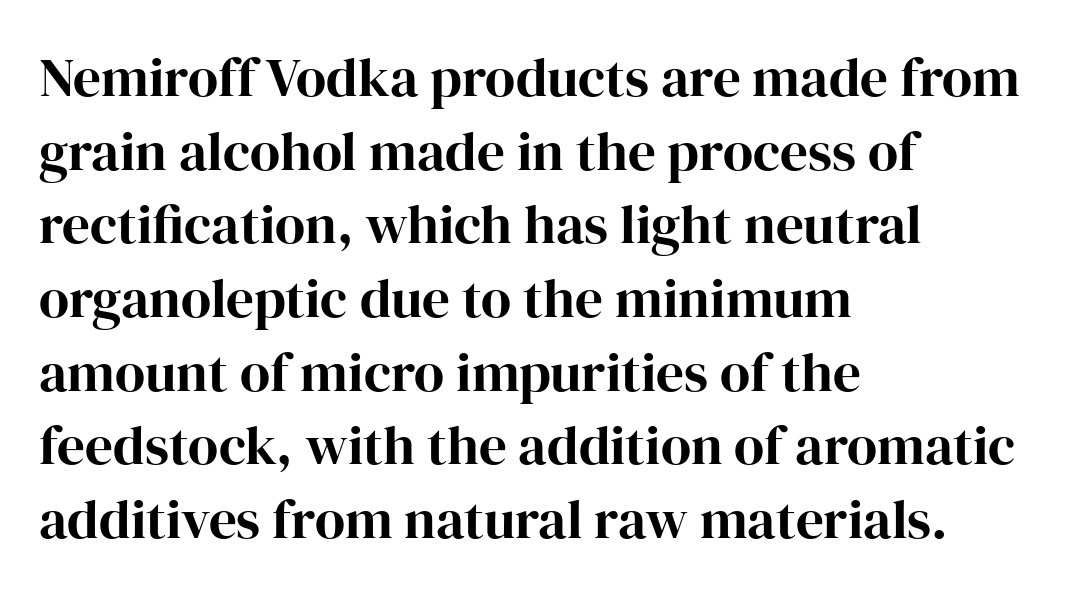
{"serif": "yes", "italic": "no", "bold": "yes", "weight": "bold", "width": "normal", "stroke_contrast": "high", "x_height": "medium", "monospaced": "no", "underline": "no", "align": "left", "line_spacing": "normal", "line_spacing_ratio": 1.34, "letter_spacing": "normal", "letter_spacing_em": 0.0, "glyph_px": 55}
